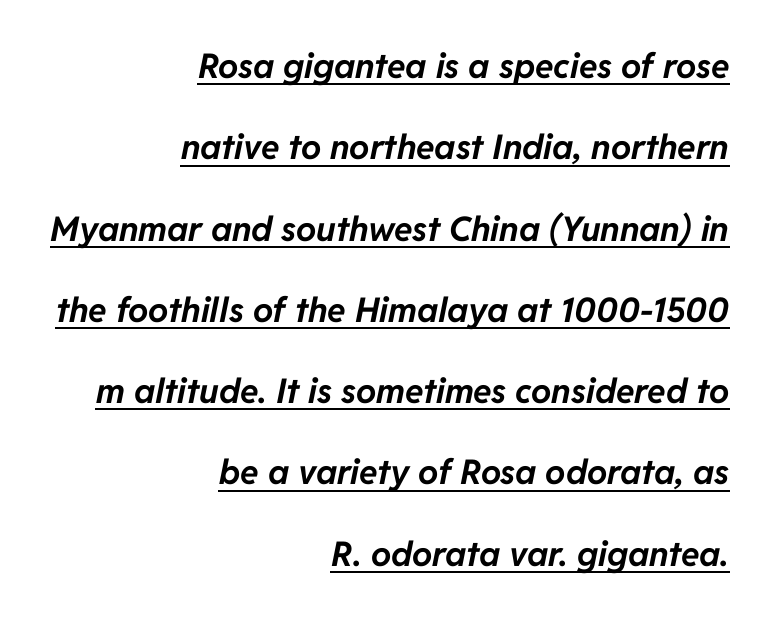
{"italic": "yes", "lean": "right", "slant_degrees": 11, "bold": "yes", "weight": "bold", "width": "normal", "stroke_contrast": "low", "x_height": "medium", "monospaced": "no", "underline": "yes", "align": "right", "line_spacing": "loose", "line_spacing_ratio": 2.39, "letter_spacing": "normal", "letter_spacing_em": 0.0, "glyph_px": 34}
